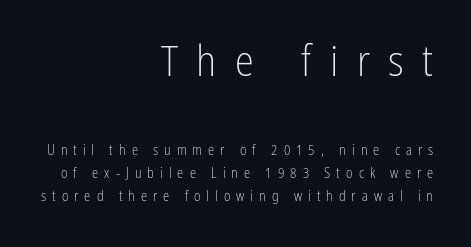
Short note: letters widely spaced. Is the stroke heavy? The answer is a plain regular-or-lighter. Compared with a flush-left layout, this one pins lines to the opposite, right side. The string is rendered with underlining switched off. Character size in the leading block exceeds that of the trailing block.
